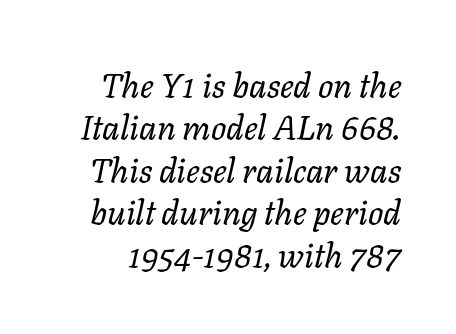
{"italic": "yes", "lean": "right", "slant_degrees": 11, "bold": "no", "weight": "regular", "width": "normal", "stroke_contrast": "low", "x_height": "medium", "monospaced": "no", "underline": "no", "line_spacing": "normal", "line_spacing_ratio": 1.25, "letter_spacing": "normal", "letter_spacing_em": 0.0, "glyph_px": 34}
